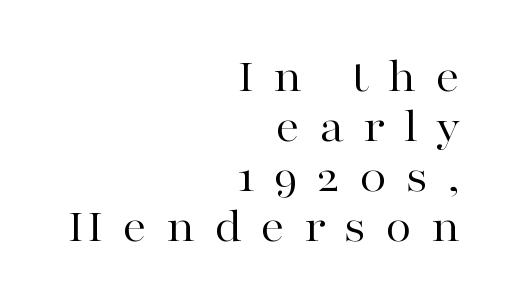
{"serif": "yes", "italic": "no", "bold": "no", "weight": "regular", "width": "wide", "stroke_contrast": "high", "x_height": "medium", "monospaced": "no", "underline": "no", "align": "right", "line_spacing": "tight", "line_spacing_ratio": 1.04, "letter_spacing": "wide", "letter_spacing_em": 0.39, "glyph_px": 48}
